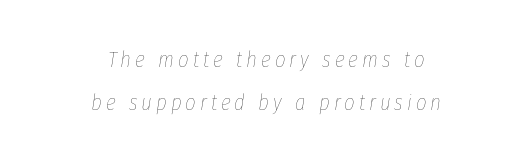
The strokes are not fattened; the text isn't bold. The typesetter chose a symmetrical, centered arrangement here. Designer's note — italics engaged. Each row of text sits above clean, open space.
